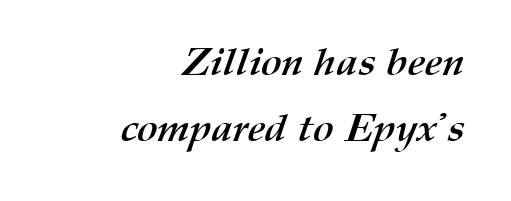
Q: Is the text bold? A: Yes.
Q: Is the text underlined? A: No.
Q: How is the paragraph aligned? A: Right-aligned.
Q: Is the spacing between letters normal or unusually wide? A: Normal.
Q: Is the spacing between lines tight, normal or loose? A: Normal.
Q: Width (condensed, normal, or wide)? A: Normal.
Q: Stroke contrast? A: Medium.
Q: x-height? A: Medium.
Q: Monospaced? A: No.
